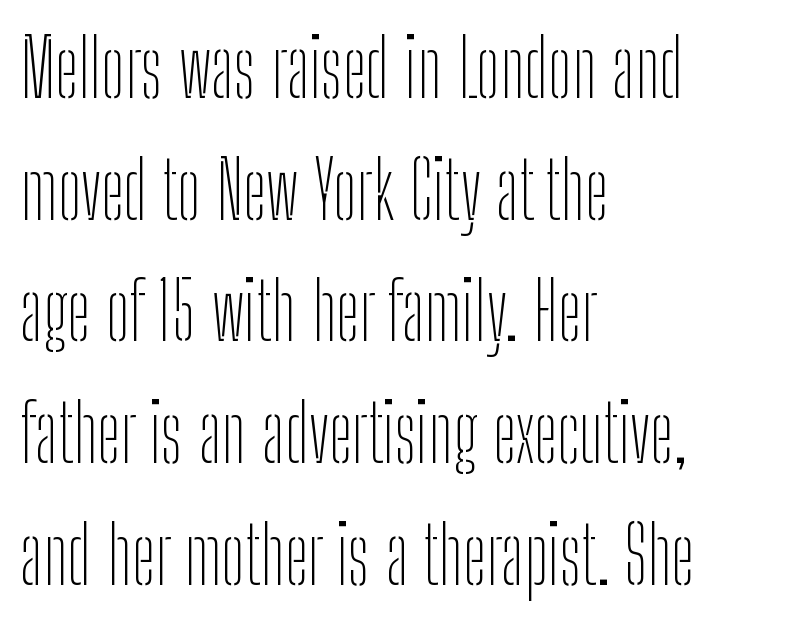
Vertical stems look standard width or narrower in stroke. The type sits square on the baseline with zero lean. Does the copy run flush right? No — it runs flush left. Honestly, the row spacing looks completely unremarkable. Characters follow at the spacing the type designer built in.
